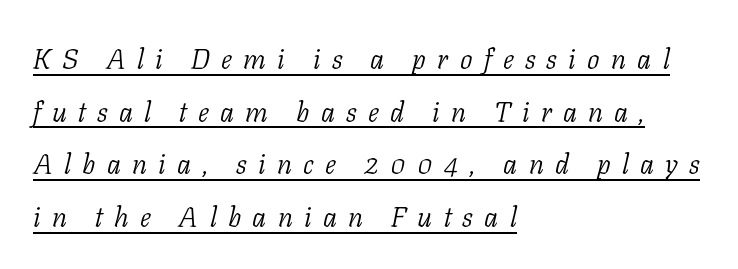
Weight class: somewhere from thin through regular. The string is rendered with underlining switched on. The paragraph has a hard left edge and a soft right edge. In terms of letterform style, serifs are clearly present.
